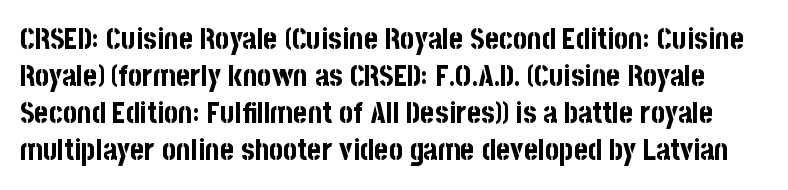
{"serif": "no", "italic": "no", "bold": "yes", "weight": "bold", "width": "condensed", "stroke_contrast": "low", "x_height": "large", "monospaced": "no", "underline": "no", "line_spacing_ratio": 1.23, "letter_spacing": "normal", "letter_spacing_em": 0.0, "glyph_px": 30}
